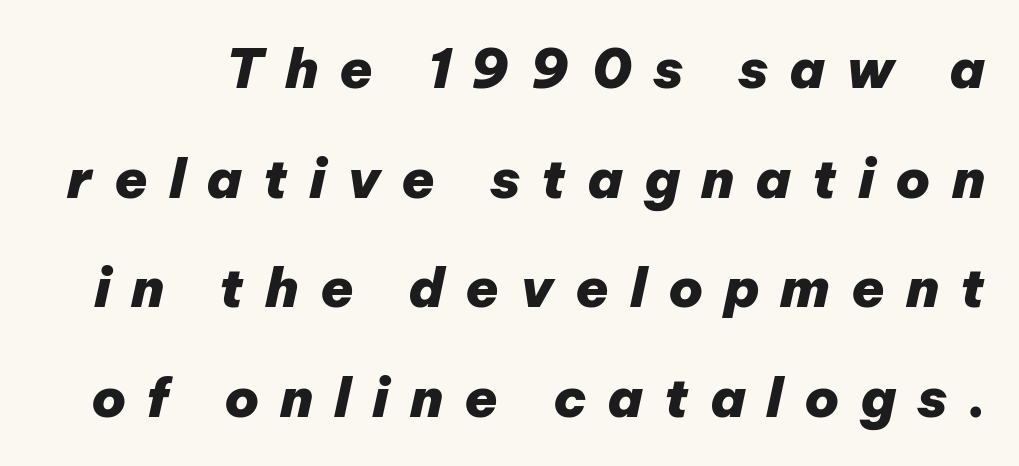
The image shows 54 px heavy type, italic (leaning right); set loose line spacing (2.03x), unusually wide letter spacing (+0.39 em), not underlined; low stroke contrast and a medium x-height.
